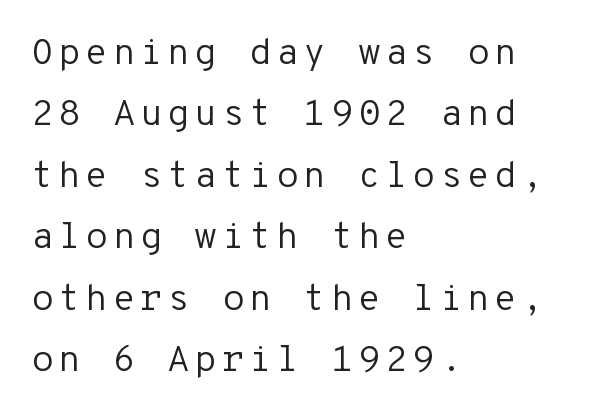
Q: Is the text bold? A: No.
Q: Is the text italic (slanted)? A: No, it is upright.
Q: Is the typeface a serif or a sans-serif typeface? A: Sans-serif.
Q: Is the text underlined? A: No.
Q: How is the paragraph aligned? A: Left-aligned.
Q: Is the spacing between lines tight, normal or loose? A: Normal.
Q: Width (condensed, normal, or wide)? A: Normal.
Q: Stroke contrast? A: Low.
Q: x-height? A: Medium.
Q: Monospaced? A: Yes.
